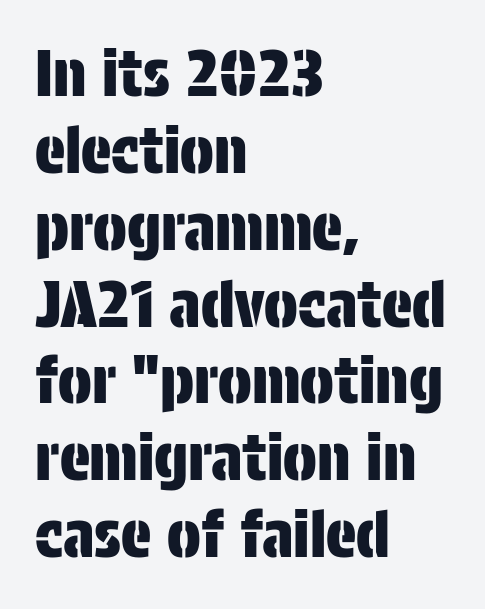
{"serif": "no", "italic": "no", "width": "condensed", "stroke_contrast": "low", "x_height": "large", "monospaced": "no", "underline": "no", "align": "left", "line_spacing_ratio": 1.22, "letter_spacing": "normal", "letter_spacing_em": 0.0, "glyph_px": 63}
